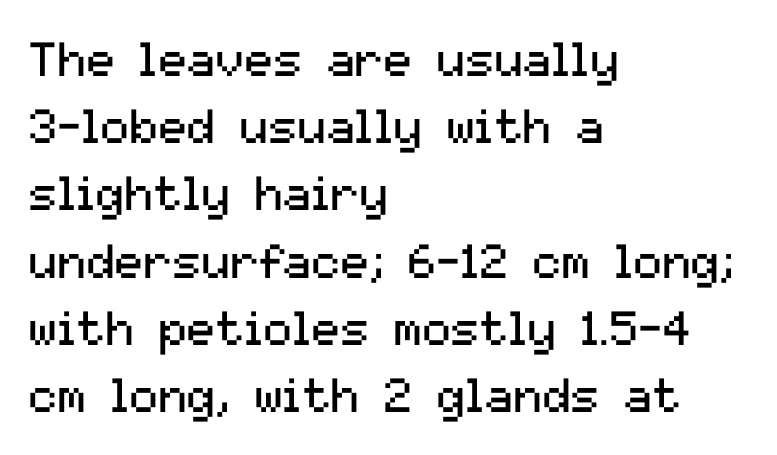
The image shows 48 px regular-weight sans-serif type, upright; set left-aligned, normal line spacing (1.4x), normal letter spacing, not underlined; medium stroke contrast and a medium x-height.
